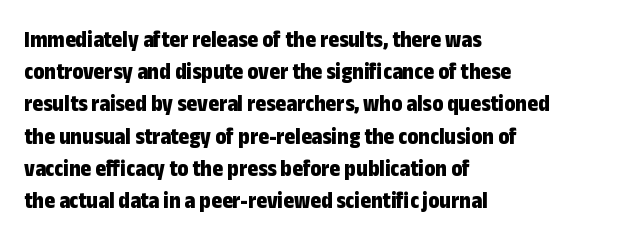
Teacher's note: observe the even left margin — that is flush-left alignment. Tracking here is standard; glyphs follow each other at the usual distance. Horizontal bands of white between lines are of average thickness. Is the type bold? Yes — the strokes are clearly thick and heavy. This is the regular roman posture of the typeface.
